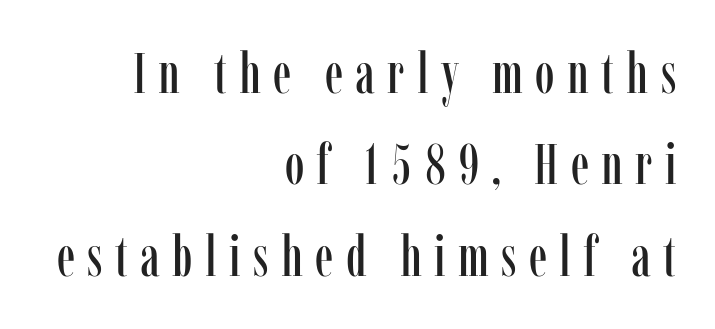
The image shows 56 px condensed serif type, upright; set right-aligned, normal line spacing (1.63x), unusually wide letter spacing (+0.22 em), not underlined; low stroke contrast and a medium x-height.
